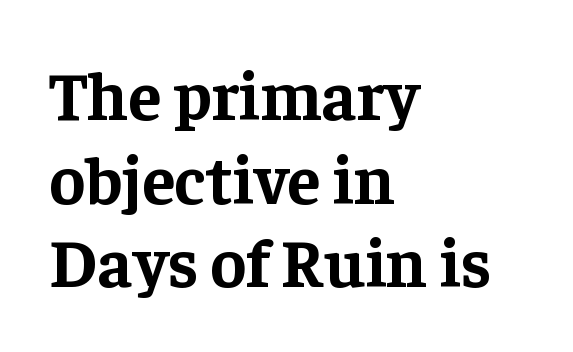
The image shows 68 px bold serif type, upright; set left-aligned, line spacing 1.23x, normal letter spacing, not underlined; low stroke contrast and a medium x-height.
